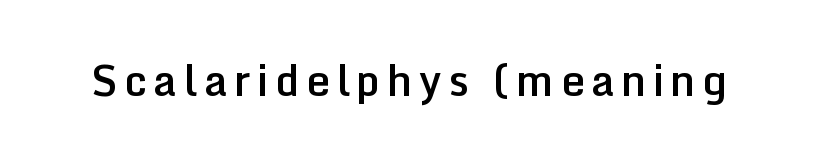
The image shows 42 px semibold sans-serif type, upright; set not underlined; low stroke contrast and a medium x-height.
